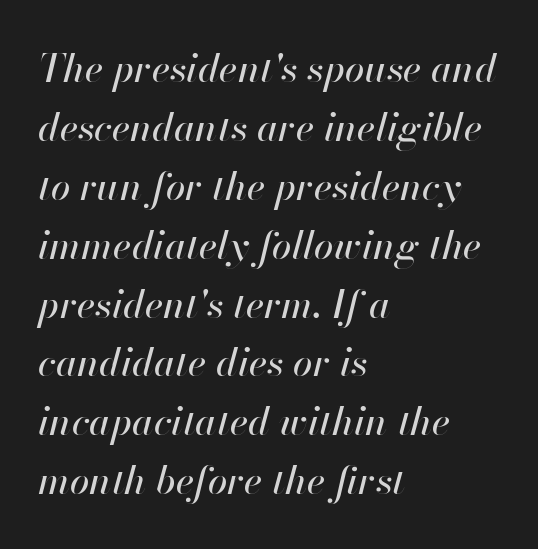
The image shows 39 px text type, italic (leaning right); set left-aligned, normal line spacing (1.51x), normal letter spacing, not underlined; high stroke contrast and a small x-height.
